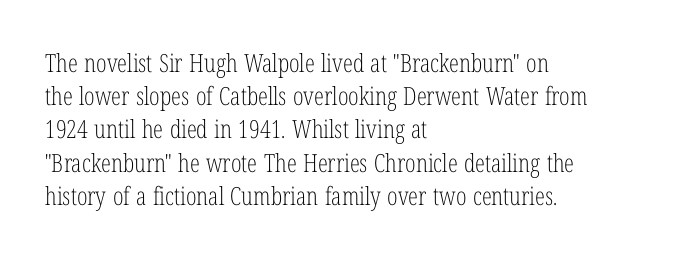
These lines sit exactly where default settings would place them. Decoration check: the copy has no underline. The typeface has the unassuming heft of standard copy or less. Horizontal alignment here is leftward, the default for most running prose.
